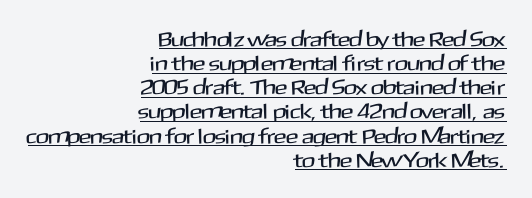
Visually the block forms a straight wall on the right and a jagged coastline on the left. Posture: upright roman. Tracking value appears to be zero — textbook default spacing. A typesetter would call this leading minimal, almost set solid.
